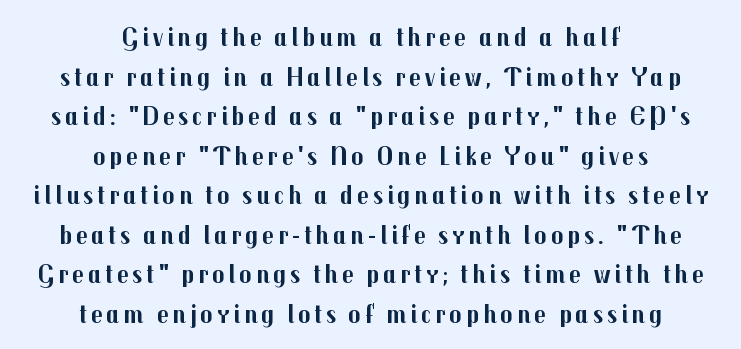
Leading matches the norm, producing a regular column. The lettering holds an erect, upright posture throughout. A bare baseline throughout the passage. The passage shown is emphatically bold.
